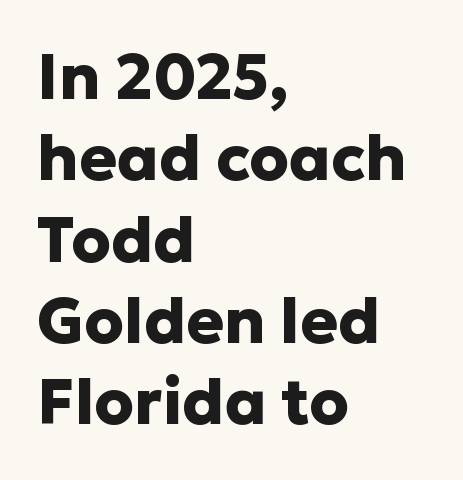
These lines keep a tight, regular rhythm from letter to letter. Do the characters align in a grid? No, the font is proportional. A bare baseline throughout the passage. Stroke thickness is high; the sample reads as a true bold.
